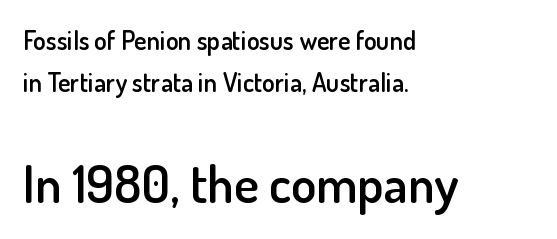
A somewhat darkened texture: the type is semibold rather than bold. Leading matches the norm, producing a regular column. Character widths vary here, with narrow letters taking less room than wide ones. The designer gave the closing block more size than the opening block. Stroke terminals: plain, sans-serif.
